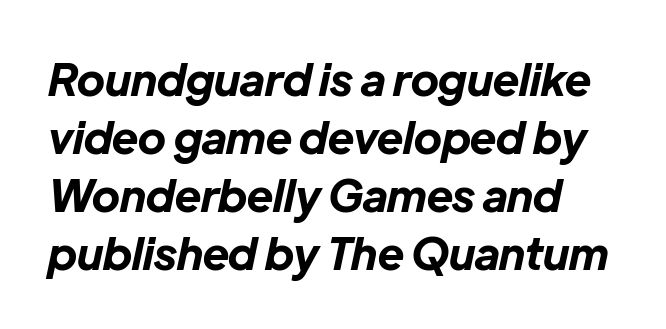
{"italic": "yes", "lean": "right", "slant_degrees": 12, "bold": "yes", "weight": "bold", "width": "normal", "stroke_contrast": "low", "x_height": "medium", "monospaced": "no", "underline": "no", "line_spacing": "normal", "line_spacing_ratio": 1.32, "letter_spacing": "normal", "letter_spacing_em": 0.0, "glyph_px": 44}
